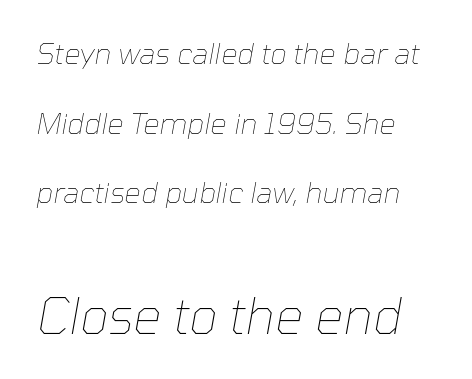
The image shows 50 px thin type, italic (leaning right); set left-aligned, loose line spacing (2.4x), normal letter spacing, not underlined; the second (bottom) block is 1.72x larger; low stroke contrast and a medium x-height.
